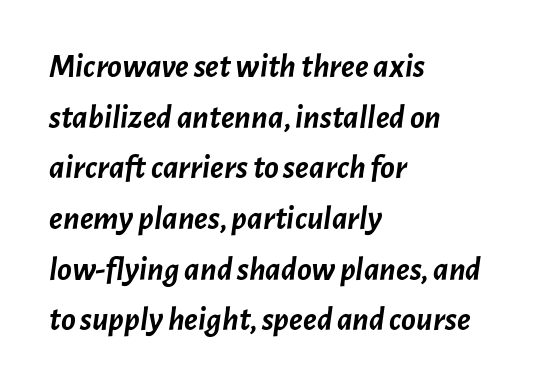
What's the leading like? Ordinary, nothing unusual. Plain, unruled lines of type. Emphasis-style slanted type is in use. In terms of weight, the rendering is a true, heavy bold. The rag falls on the right side of this text block. Looks like regular typesetting: each glyph gets only the width it needs.
